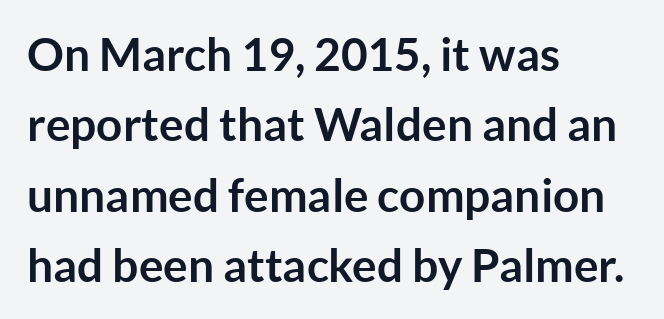
The image shows 46 px semibold sans-serif type, upright; set left-aligned, normal line spacing (1.53x), normal letter spacing, not underlined; low stroke contrast and a medium x-height.
